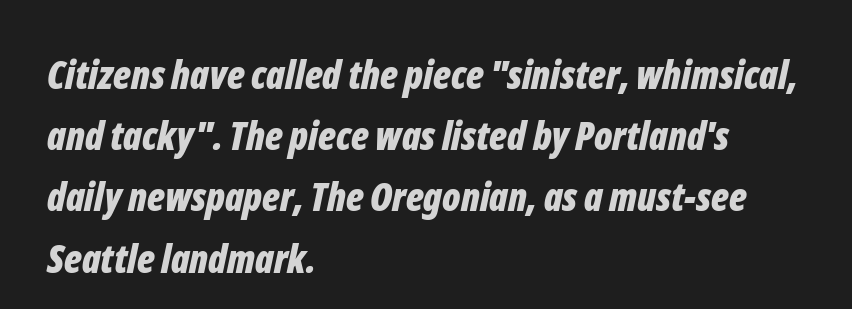
The passage shown leans; its letterforms are oblique. Teacher's note: observe the even left margin — that is flush-left alignment. The vertical gap from one line to the next is medium. Each letter keeps its own natural width here, so spacing adapts to shape.
